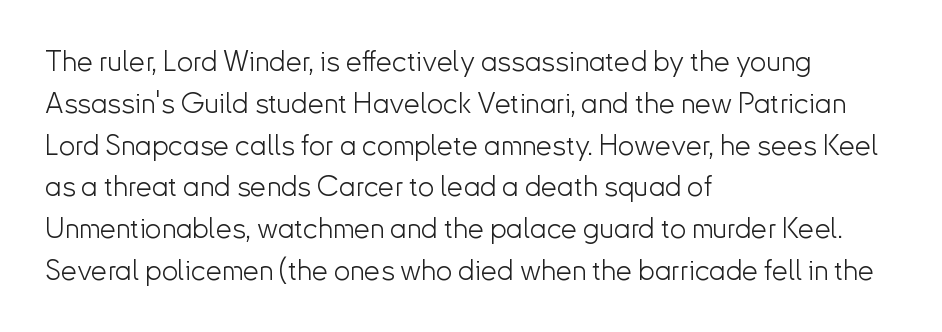
Q: Is the text bold? A: No.
Q: Is the text italic (slanted)? A: No, it is upright.
Q: Is the typeface a serif or a sans-serif typeface? A: Sans-serif.
Q: Is the text underlined? A: No.
Q: How is the paragraph aligned? A: Left-aligned.
Q: Is the spacing between letters normal or unusually wide? A: Normal.
Q: Is the spacing between lines tight, normal or loose? A: Normal.
Q: Width (condensed, normal, or wide)? A: Normal.
Q: Stroke contrast? A: Low.
Q: x-height? A: Small.
Q: Monospaced? A: No.
